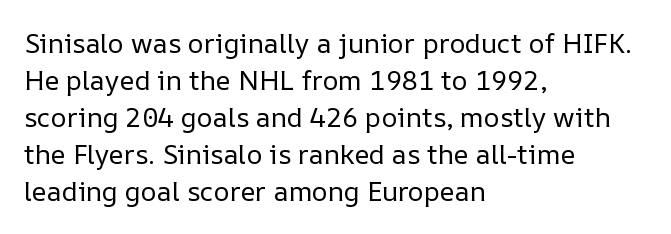
The image shows 27 px text type, upright; set left-aligned, normal line spacing (1.37x), normal letter spacing, not underlined.
